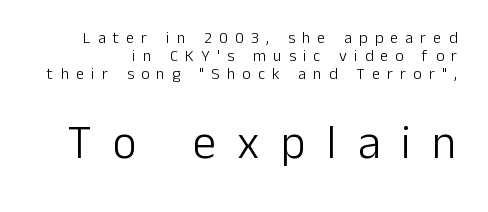
The image shows 47 px light sans-serif type, upright; set tight line spacing (1.12x), unusually wide letter spacing (+0.45 em), not underlined; the second (bottom) block is 2.94x larger; low stroke contrast and a medium x-height.
